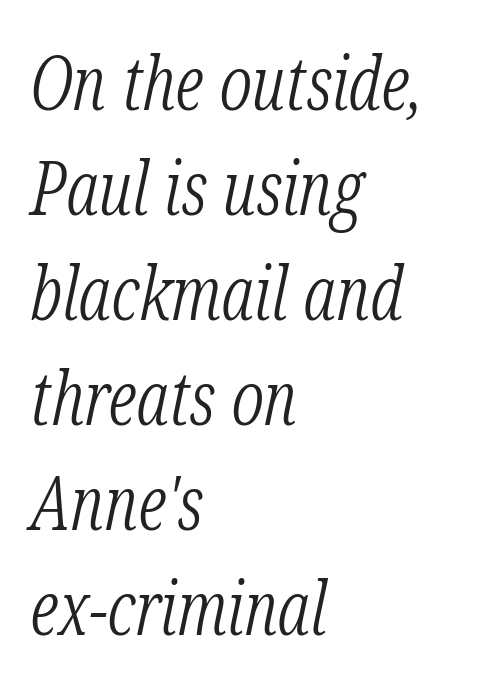
The image shows 74 px light, condensed serif type, italic (leaning right); set left-aligned, normal line spacing (1.42x), normal letter spacing, not underlined; low stroke contrast and a medium x-height.
